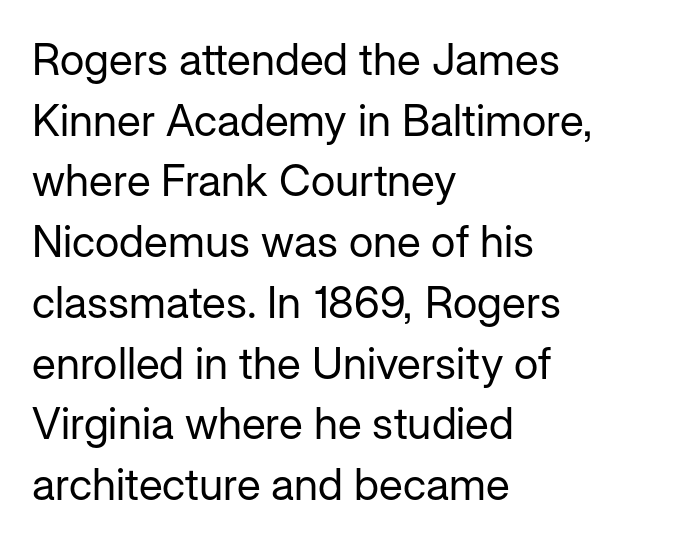
The image shows 44 px regular-weight sans-serif type, upright; set left-aligned, normal line spacing (1.38x), normal letter spacing, not underlined; low stroke contrast and a medium x-height.
